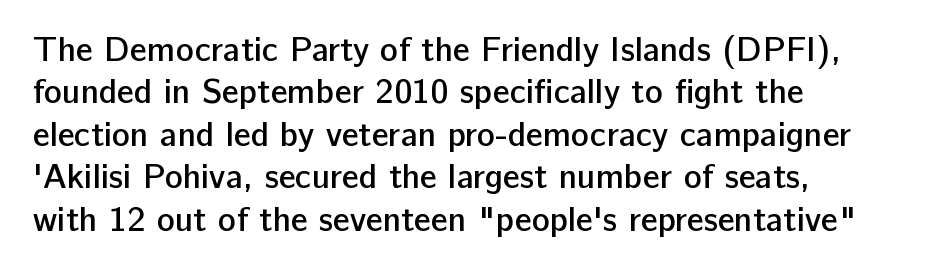
The zone under the glyphs is completely vacant. The typography opts for an upright posture over an oblique one. The face used here is rendered with its standard letterfit. The leading is moderate, giving the passage an even texture. Unlike a traditional serif, this face leaves its strokes unadorned. Moderately thickened strokes mark this as semibold type.
